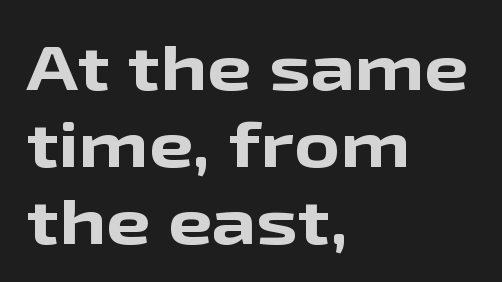
The image shows 63 px bold, wide sans-serif type, upright; set left-aligned, line spacing 1.22x, normal letter spacing, not underlined; low stroke contrast and a medium x-height.
